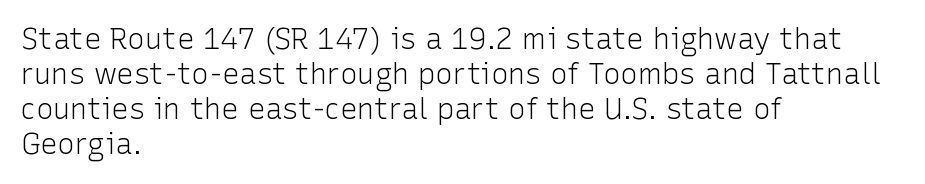
Q: Is the text bold? A: No.
Q: Is the text italic (slanted)? A: No, it is upright.
Q: Is the typeface a serif or a sans-serif typeface? A: Sans-serif.
Q: Is the text underlined? A: No.
Q: How is the paragraph aligned? A: Left-aligned.
Q: Is the spacing between letters normal or unusually wide? A: Normal.
Q: Width (condensed, normal, or wide)? A: Normal.
Q: Stroke contrast? A: Low.
Q: x-height? A: Medium.
Q: Monospaced? A: No.
